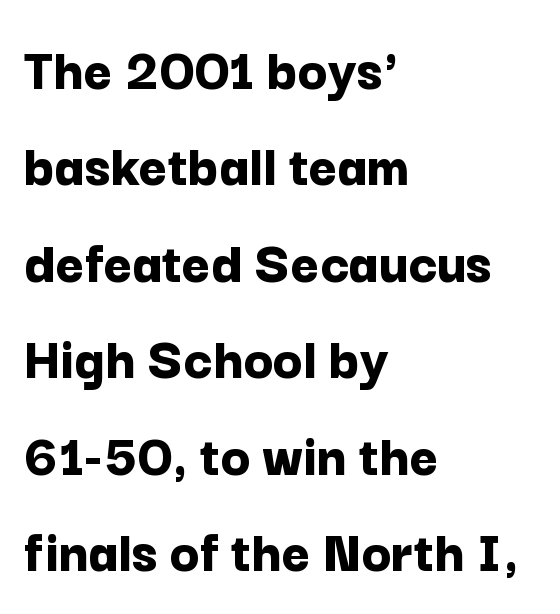
The image shows 61 px bold sans-serif type, upright; set left-aligned, normal line spacing (1.58x), normal letter spacing, not underlined; low stroke contrast and a medium x-height.
